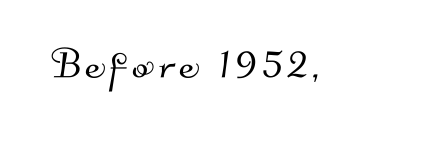
Classification — sans serif. Letters rest on an invisible, unmarked baseline. A typesetter would call this proportional, since set widths differ per character.
